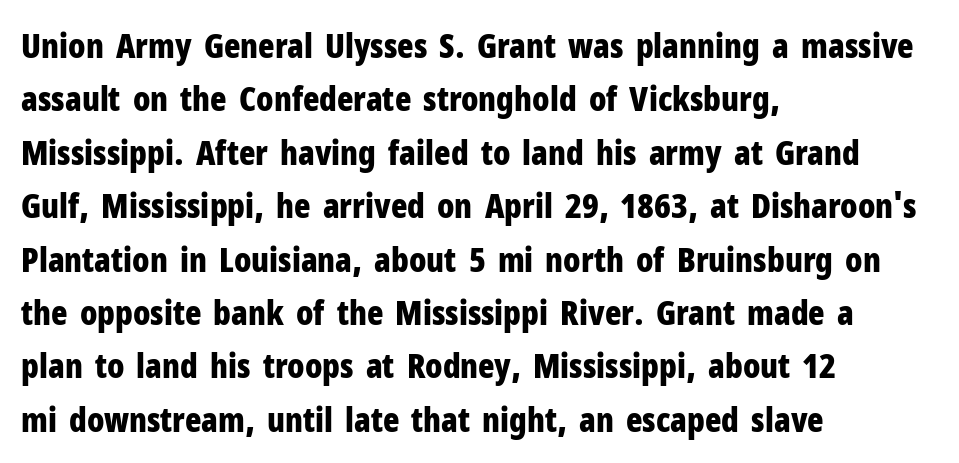
{"serif": "no", "italic": "no", "bold": "yes", "weight": "bold", "width": "condensed", "stroke_contrast": "low", "x_height": "medium", "monospaced": "no", "underline": "no", "align": "left", "line_spacing": "normal", "line_spacing_ratio": 1.57, "letter_spacing": "normal", "letter_spacing_em": 0.0, "glyph_px": 34}
